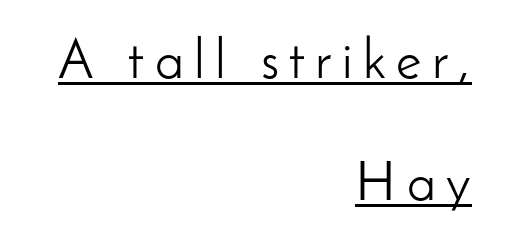
{"serif": "no", "italic": "no", "bold": "no", "weight": "light", "width": "normal", "stroke_contrast": "low", "x_height": "small", "monospaced": "no", "underline": "yes", "align": "right", "line_spacing": "loose", "line_spacing_ratio": 2.22, "glyph_px": 55}
